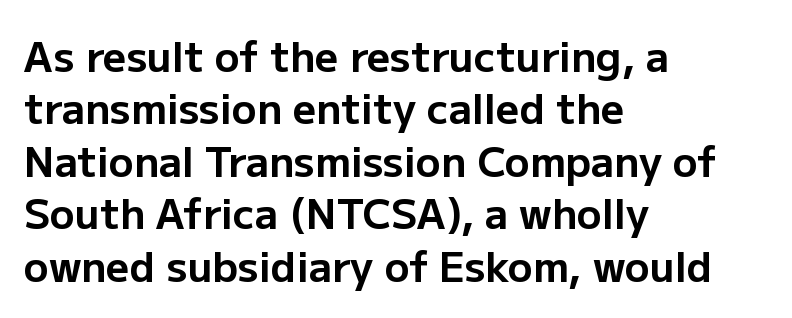
Observe the ordinary spacing: letters are neighbours, not strangers. Leading: standard. The passage shown is emphatically bold. When letters stand straight like this, we call the style roman or upright. The rendering uses natural spacing where letterforms have individual widths. Type without underlining.
